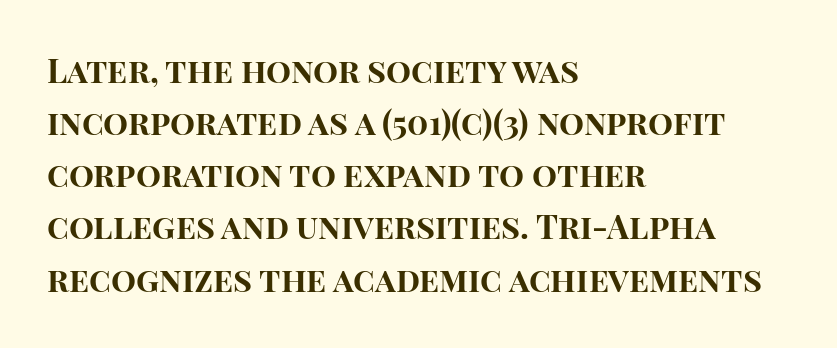
Each letter keeps its own natural width here, so spacing adapts to shape. Each word holds together tightly as a unit, with standard inter-letter gaps. Caption: multi-line text, flush left, ragged right. A typesetter would call this leading conventional body-copy spacing. Every character sits straight up, as roman type does. I'd call this a sans setting — the letters go barefoot.
